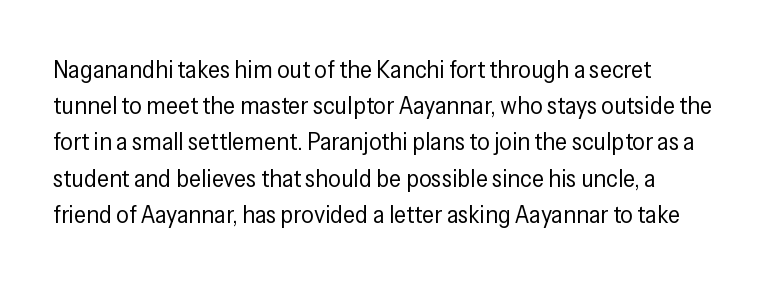
Q: Is the text bold? A: No.
Q: Is the text italic (slanted)? A: No, it is upright.
Q: Is the text underlined? A: No.
Q: Is the spacing between letters normal or unusually wide? A: Normal.
Q: Is the spacing between lines tight, normal or loose? A: Normal.
